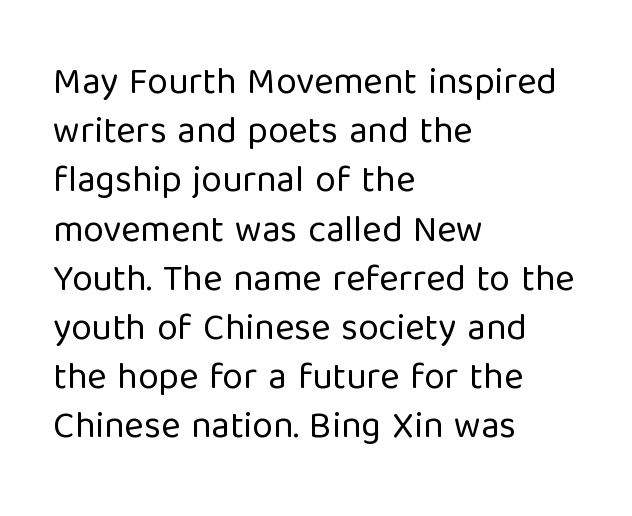
Designer's note — italics off, roman on. Is the type heavy? It reads as light-to-regular instead. Here the designer chose a conventional face with non-uniform glyph widths. Beneath every word, the page is bare.
